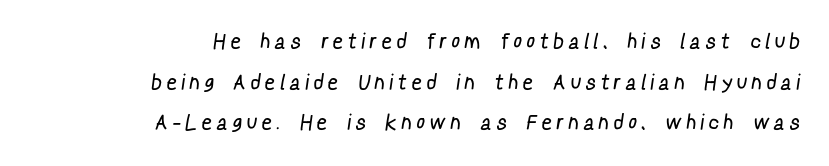
{"bold": "no", "underline": "no", "align": "right", "line_spacing": "loose", "line_spacing_ratio": 1.94, "letter_spacing": "wide", "letter_spacing_em": 0.33, "glyph_px": 21}
